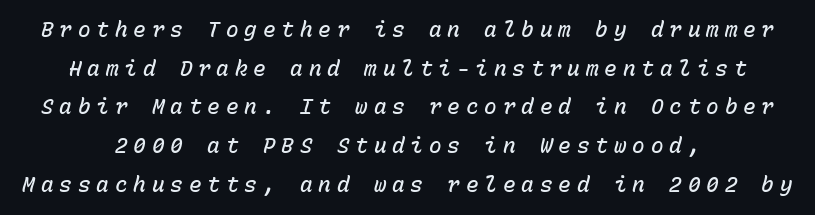
Q: Is the text bold? A: Semi-bold.
Q: Is the text italic (slanted)? A: Yes, it leans right by about 15 degrees.
Q: Is the text underlined? A: No.
Q: How is the paragraph aligned? A: Centered.
Q: Is the spacing between letters normal or unusually wide? A: Unusually wide.
